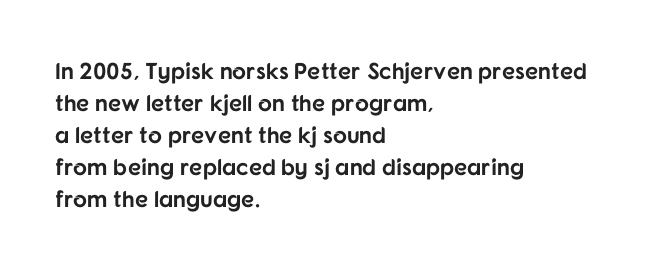
The image shows 23 px bold type, upright; set left-aligned, normal line spacing (1.39x), normal letter spacing, not underlined.
